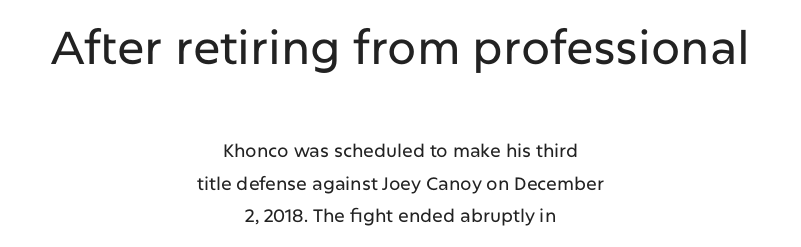
The image shows 46 px sans-serif type, upright; set centered, line spacing 1.81x, normal letter spacing, not underlined; the first (top) block is 2.56x larger; low stroke contrast and a medium x-height.
